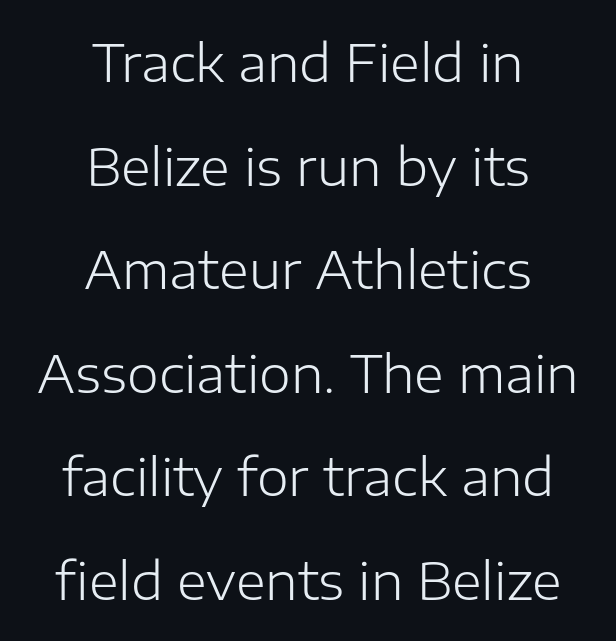
Q: Is the text bold? A: No.
Q: Is the text italic (slanted)? A: No, it is upright.
Q: Is the typeface a serif or a sans-serif typeface? A: Sans-serif.
Q: Is the text underlined? A: No.
Q: How is the paragraph aligned? A: Centered.
Q: Is the spacing between letters normal or unusually wide? A: Normal.
Q: Is the spacing between lines tight, normal or loose? A: Loose.
Q: Width (condensed, normal, or wide)? A: Normal.
Q: Stroke contrast? A: Low.
Q: x-height? A: Medium.
Q: Monospaced? A: No.
